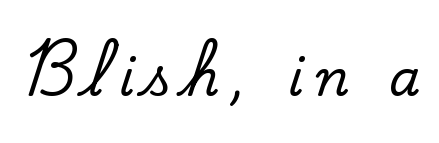
{"serif": "yes", "width": "normal", "stroke_contrast": "low", "x_height": "small", "monospaced": "no", "underline": "no", "letter_spacing": "wide", "letter_spacing_em": 0.25, "glyph_px": 50}
